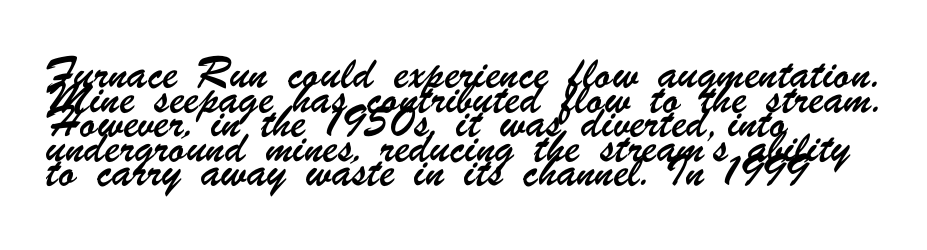
The image shows 20 px text type; set left-aligned, line spacing 1.23x, normal letter spacing, not underlined.
